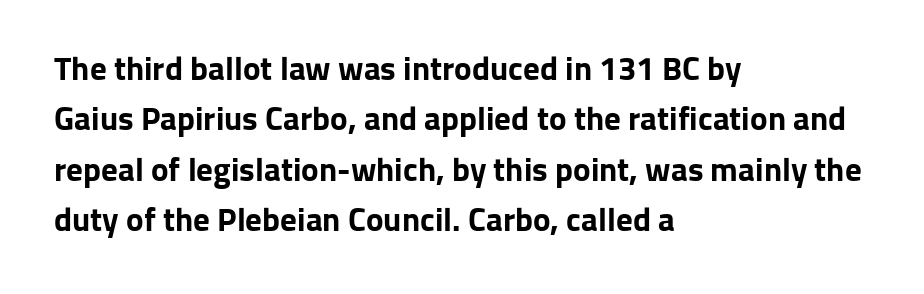
The image shows 33 px bold sans-serif type, upright; set left-aligned, normal line spacing (1.53x), normal letter spacing, not underlined; low stroke contrast and a medium x-height.
